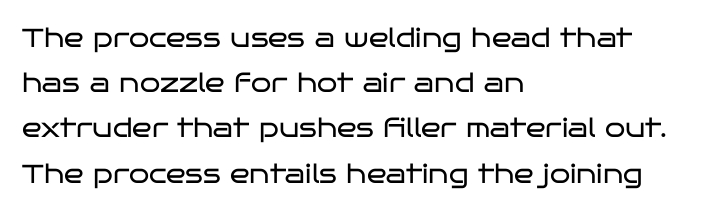
Characters follow at the spacing the type designer built in. Characters remain perfectly vertical along every line. This is not heavy type; no bold has been used. Where is the straight margin? On the left.
